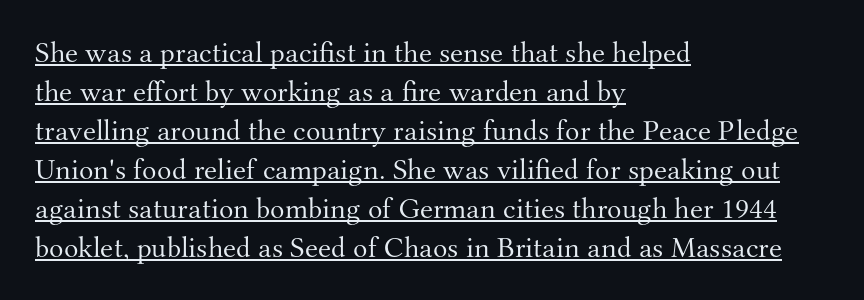
The image shows 30 px light serif type, upright; set left-aligned, normal line spacing (1.3x), normal letter spacing, underlined; medium stroke contrast and a small x-height.
